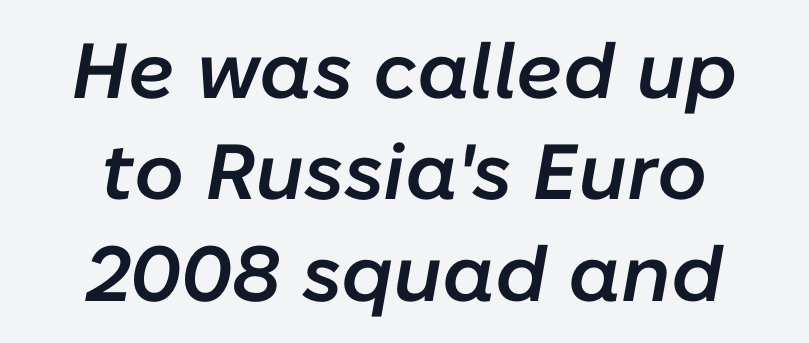
{"italic": "yes", "lean": "right", "slant_degrees": 10, "bold": "semi", "weight": "semibold", "width": "normal", "stroke_contrast": "low", "x_height": "medium", "monospaced": "no", "underline": "no", "align": "center", "line_spacing": "normal", "line_spacing_ratio": 1.3, "letter_spacing": "normal", "letter_spacing_em": 0.0, "glyph_px": 78}
